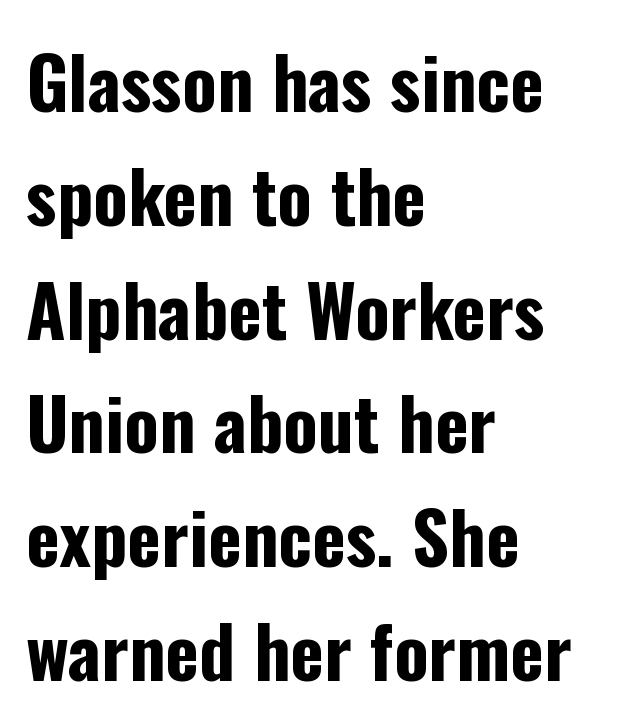
Q: Is the text bold? A: Yes.
Q: Is the text italic (slanted)? A: No, it is upright.
Q: Is the typeface a serif or a sans-serif typeface? A: Sans-serif.
Q: Is the text underlined? A: No.
Q: How is the paragraph aligned? A: Left-aligned.
Q: Is the spacing between letters normal or unusually wide? A: Normal.
Q: Is the spacing between lines tight, normal or loose? A: Normal.
Q: Width (condensed, normal, or wide)? A: Condensed.
Q: Stroke contrast? A: Low.
Q: x-height? A: Medium.
Q: Monospaced? A: No.
